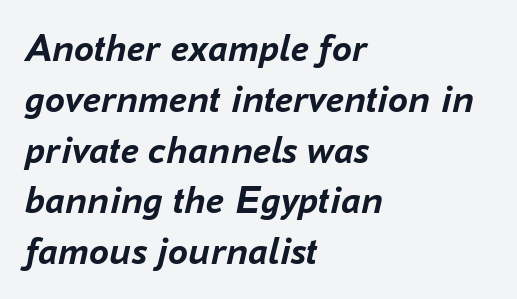
Q: Is the text bold? A: Yes.
Q: Is the text italic (slanted)? A: Yes, it leans right by about 16 degrees.
Q: Is the text underlined? A: No.
Q: How is the paragraph aligned? A: Left-aligned.
Q: Is the spacing between letters normal or unusually wide? A: Normal.
Q: Is the spacing between lines tight, normal or loose? A: Normal.
Q: Width (condensed, normal, or wide)? A: Normal.
Q: Stroke contrast? A: Low.
Q: x-height? A: Medium.
Q: Monospaced? A: No.
